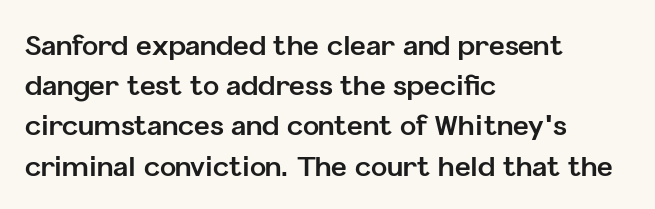
{"italic": "no", "bold": "yes", "underline": "no", "align": "left", "line_spacing": "normal", "line_spacing_ratio": 1.49, "letter_spacing": "normal", "letter_spacing_em": 0.0, "glyph_px": 27}
